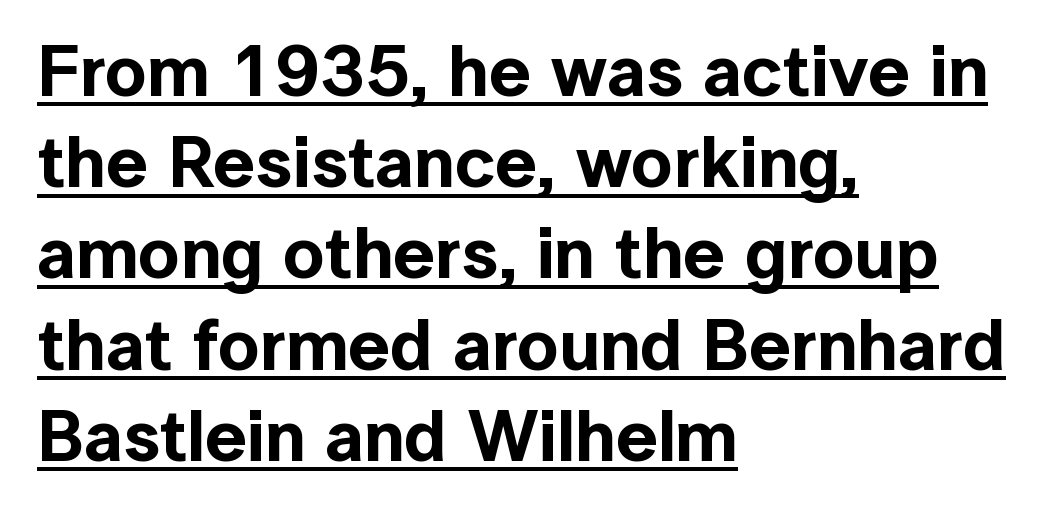
The image shows 73 px sans-serif type, upright; set left-aligned, normal line spacing (1.25x), normal letter spacing, underlined; a medium x-height.
